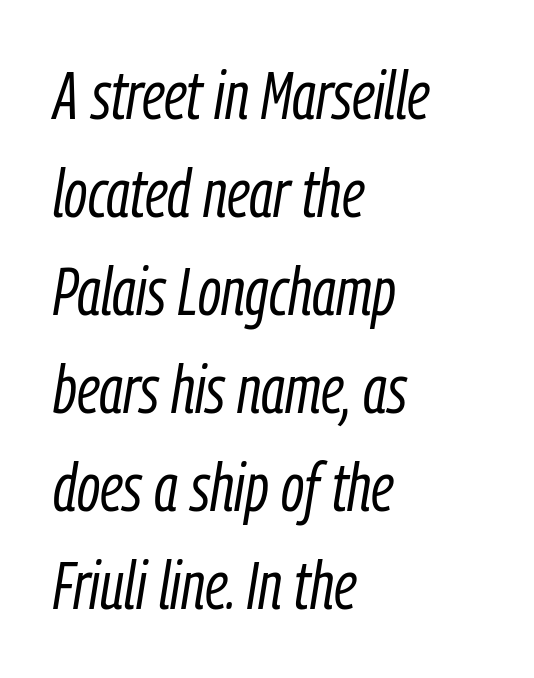
Q: Is the text bold? A: No.
Q: Is the text italic (slanted)? A: Yes, it leans right by about 9 degrees.
Q: Is the text underlined? A: No.
Q: How is the paragraph aligned? A: Left-aligned.
Q: Is the spacing between letters normal or unusually wide? A: Normal.
Q: Is the spacing between lines tight, normal or loose? A: Normal.
Q: Width (condensed, normal, or wide)? A: Condensed.
Q: Stroke contrast? A: Low.
Q: x-height? A: Medium.
Q: Monospaced? A: No.
